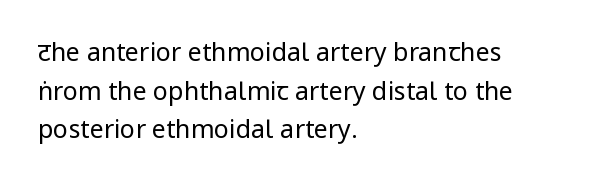
{"italic": "no", "bold": "no", "underline": "no", "align": "left", "line_spacing": "normal", "line_spacing_ratio": 1.55, "letter_spacing": "normal", "letter_spacing_em": 0.0, "glyph_px": 25}
